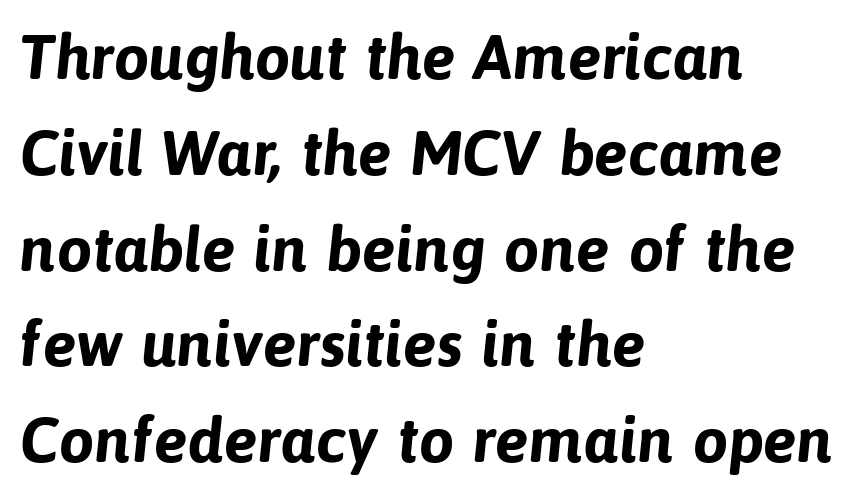
{"serif": "no", "bold": "yes", "weight": "bold", "width": "normal", "stroke_contrast": "low", "x_height": "medium", "monospaced": "no", "underline": "no", "align": "left", "line_spacing": "normal", "line_spacing_ratio": 1.52, "letter_spacing": "normal", "letter_spacing_em": 0.0, "glyph_px": 63}
